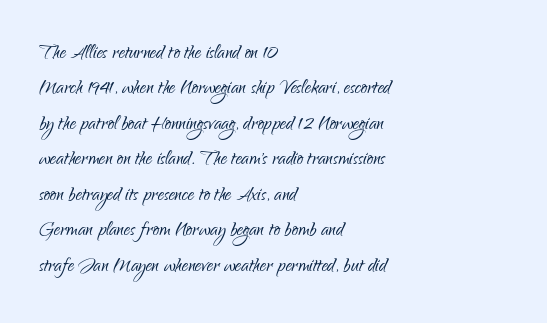
{"bold": "no", "underline": "no", "align": "left", "line_spacing": "normal", "line_spacing_ratio": 1.42, "letter_spacing": "normal", "letter_spacing_em": 0.0, "glyph_px": 25}
